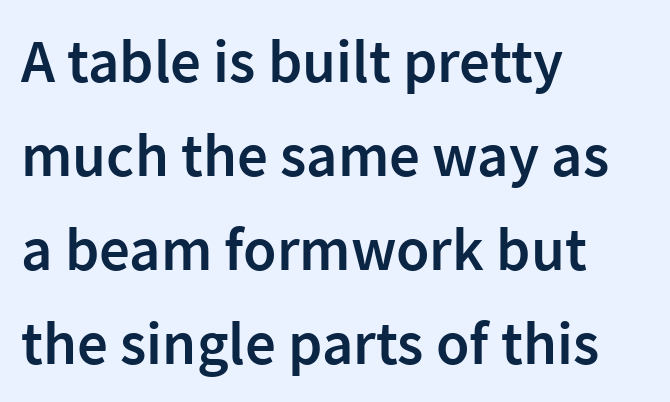
{"serif": "no", "italic": "no", "bold": "semi", "weight": "semibold", "width": "normal", "stroke_contrast": "low", "x_height": "medium", "monospaced": "no", "underline": "no", "align": "left", "line_spacing": "normal", "line_spacing_ratio": 1.54, "letter_spacing": "normal", "letter_spacing_em": 0.0, "glyph_px": 61}
